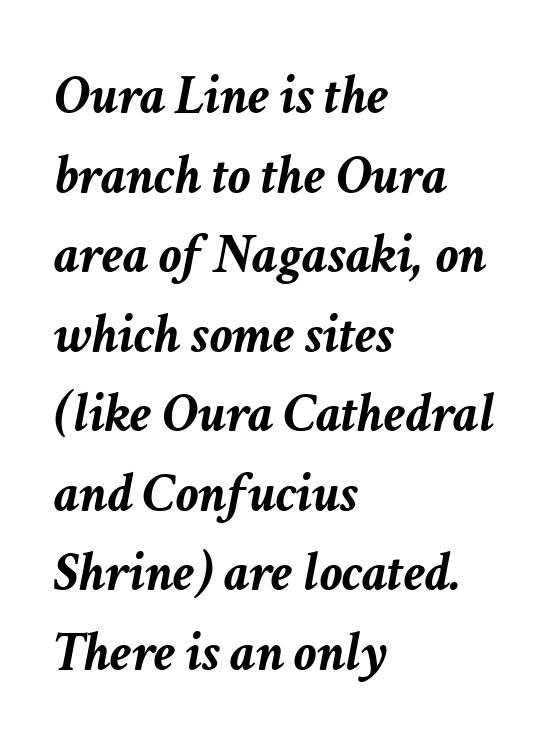
The image shows 56 px semibold type, italic (leaning right); set left-aligned, normal line spacing (1.42x), normal letter spacing, not underlined; low stroke contrast and a medium x-height.
